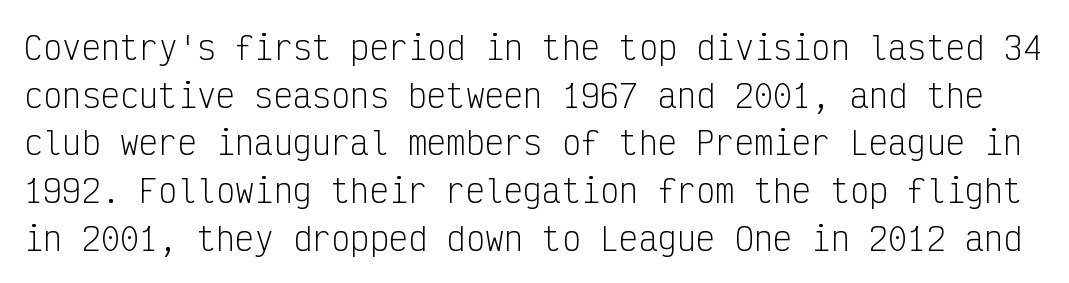
{"serif": "no", "italic": "no", "bold": "no", "weight": "light", "width": "condensed", "stroke_contrast": "low", "x_height": "medium", "monospaced": "yes", "underline": "no", "line_spacing": "normal", "line_spacing_ratio": 1.49, "letter_spacing": "normal", "letter_spacing_em": 0.0, "glyph_px": 32}
